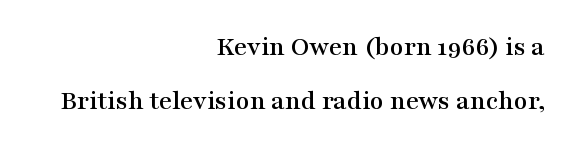
The image shows 28 px wide serif type, upright; set right-aligned, loose line spacing (1.93x), normal letter spacing, not underlined; medium stroke contrast and a medium x-height.
